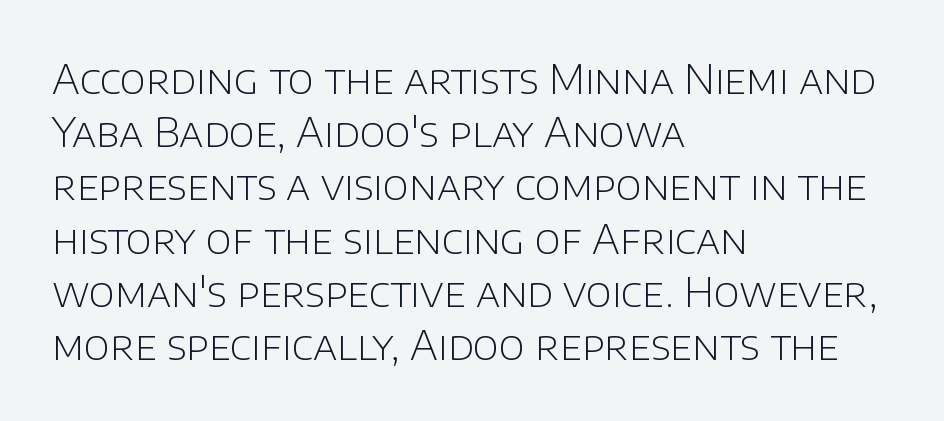
The image shows 40 px light sans-serif type, upright; set left-aligned, normal line spacing (1.33x), normal letter spacing, not underlined; low stroke contrast and a large x-height.
